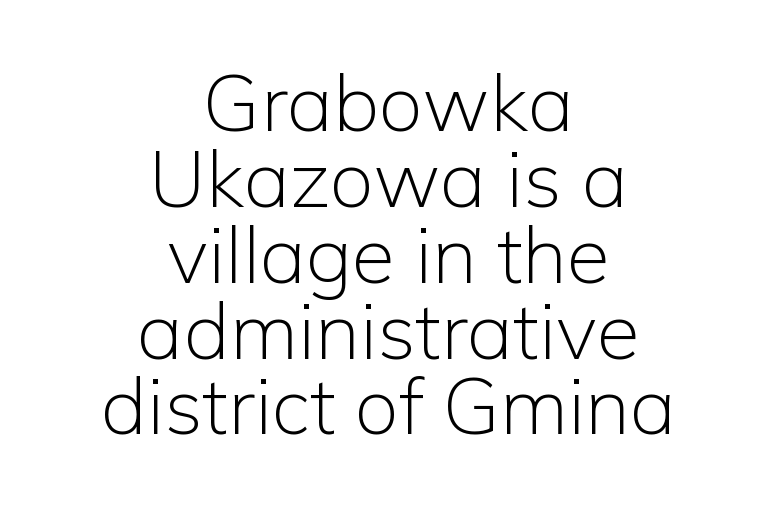
Q: Is the text bold? A: No.
Q: Is the text italic (slanted)? A: No, it is upright.
Q: Is the typeface a serif or a sans-serif typeface? A: Sans-serif.
Q: Is the text underlined? A: No.
Q: How is the paragraph aligned? A: Centered.
Q: Is the spacing between letters normal or unusually wide? A: Normal.
Q: Is the spacing between lines tight, normal or loose? A: Tight.
Q: Width (condensed, normal, or wide)? A: Normal.
Q: Stroke contrast? A: Low.
Q: x-height? A: Medium.
Q: Monospaced? A: No.
